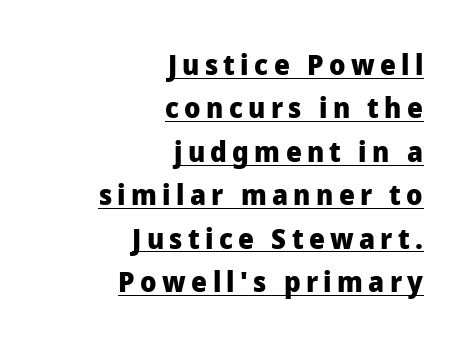
The face used here is a sans, in the tradition of grotesques and geometrics. The rendering uses a moderate line-height, typical for paragraphs. Proportional: the letters do not fall into vertical columns. Each line of the rendering has a horizontal stroke beneath the glyphs.
